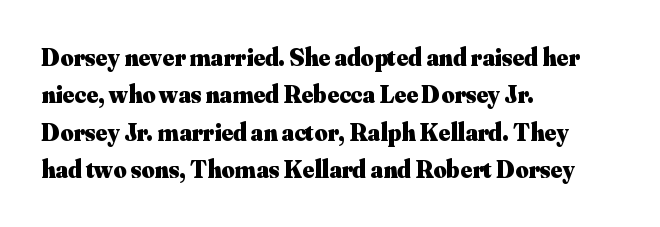
Baseline-to-baseline distance is the conventional proportion of letter height. The typesetter chose a ragged-right arrangement here. The zone under the glyphs is completely vacant. Typesetter's note: full bold, strokes at maximum text heaviness. In terms of posture, this sample is upright. The horizontal fit of the characters is conventional and even.
